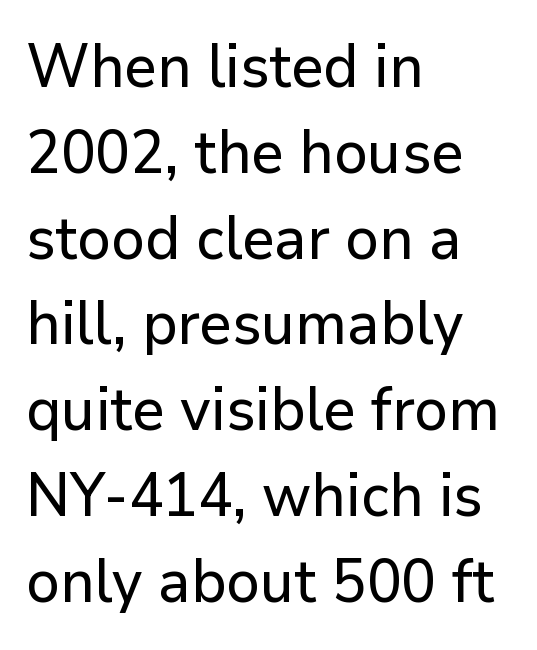
The image shows 60 px sans-serif type, upright; set left-aligned, normal line spacing (1.43x), normal letter spacing, not underlined; low stroke contrast and a medium x-height.
